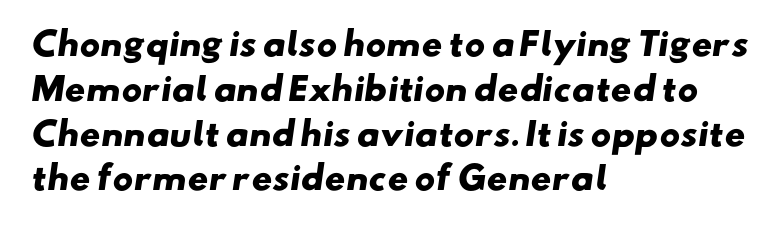
{"serif": "no", "bold": "yes", "weight": "heavy", "width": "wide", "stroke_contrast": "low", "x_height": "small", "monospaced": "no", "underline": "no", "align": "left", "line_spacing": "normal", "line_spacing_ratio": 1.4, "letter_spacing": "normal", "letter_spacing_em": 0.0, "glyph_px": 32}
